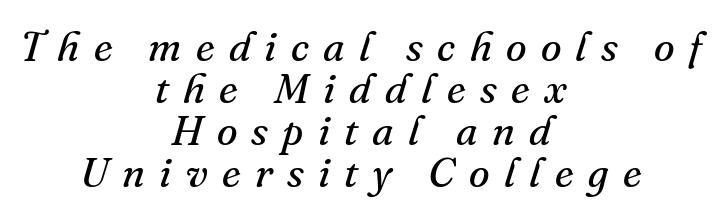
The image shows 42 px regular-weight serif type, italic (leaning right); set centered, tight line spacing (1.0x), unusually wide letter spacing (+0.34 em), not underlined; medium stroke contrast and a small x-height.
